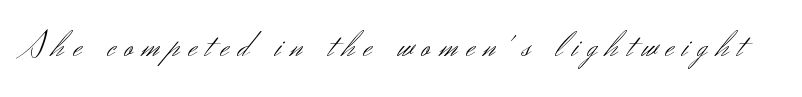
{"serif": "no", "bold": "no", "weight": "light", "width": "normal", "stroke_contrast": "medium", "x_height": "small", "monospaced": "no", "underline": "no", "letter_spacing": "wide", "letter_spacing_em": 0.27, "glyph_px": 35}
